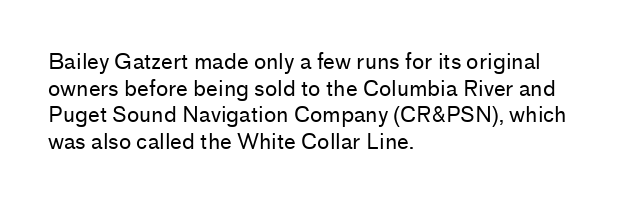
The image shows 21 px text type, upright; set left-aligned, normal line spacing (1.27x), normal letter spacing, not underlined.
